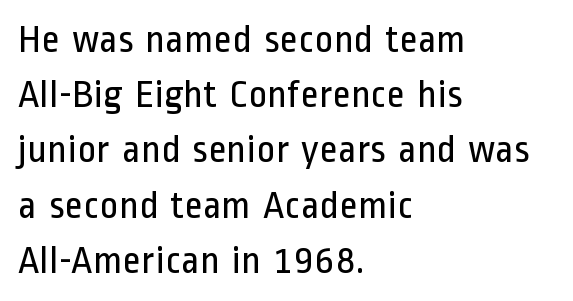
The image shows 40 px regular-weight, condensed sans-serif type, upright; set left-aligned, normal line spacing (1.38x), normal letter spacing, not underlined; low stroke contrast and a medium x-height.
